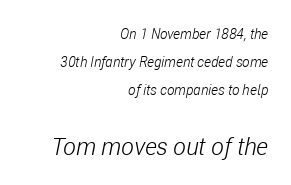
{"italic": "yes", "lean": "right", "slant_degrees": 11, "bold": "no", "underline": "no", "align": "right", "line_spacing": "loose", "line_spacing_ratio": 2.01, "letter_spacing": "normal", "letter_spacing_em": 0.0, "larger_block": "second", "size_ratio": 1.71, "glyph_px": 24}
